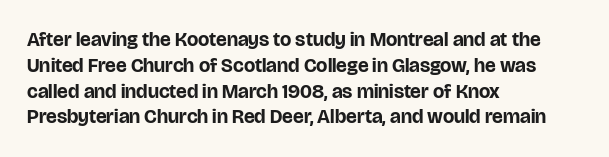
The image shows 20 px bold type, upright; set left-aligned, normal line spacing (1.29x), normal letter spacing, not underlined.
